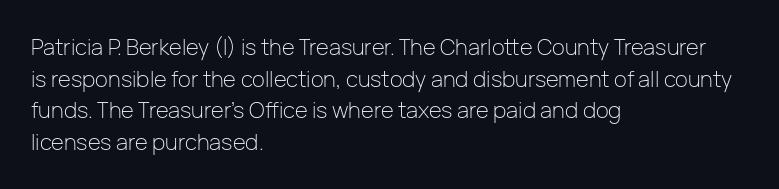
The image shows 22 px text type, upright; set left-aligned, normal line spacing (1.44x), normal letter spacing, not underlined.
